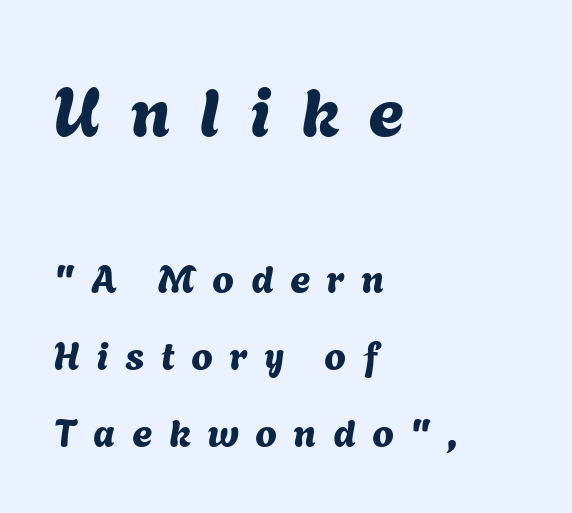
The image shows 69 px sans-serif type; set left-aligned, loose line spacing (1.98x), unusually wide letter spacing (+0.42 em), not underlined; the first (top) block is 1.77x larger; medium stroke contrast and a medium x-height.
